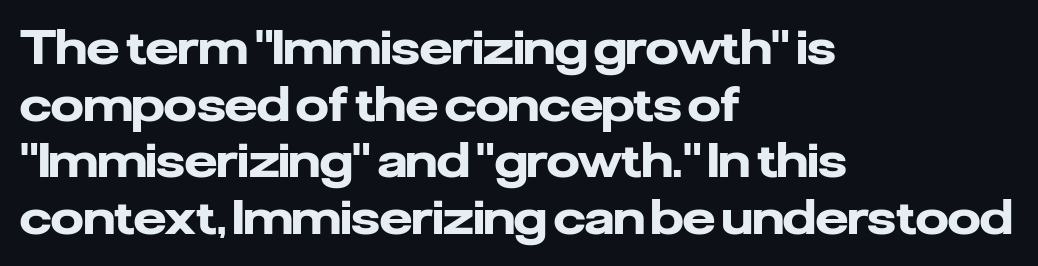
Q: Is the text bold? A: Yes.
Q: Is the text italic (slanted)? A: No, it is upright.
Q: Is the typeface a serif or a sans-serif typeface? A: Sans-serif.
Q: Is the text underlined? A: No.
Q: How is the paragraph aligned? A: Left-aligned.
Q: Is the spacing between letters normal or unusually wide? A: Normal.
Q: Width (condensed, normal, or wide)? A: Normal.
Q: Stroke contrast? A: Low.
Q: x-height? A: Medium.
Q: Monospaced? A: No.
